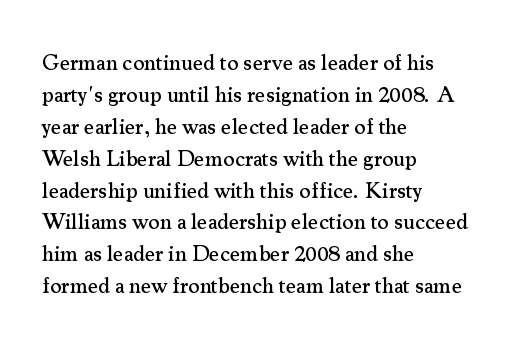
Left-aligned paragraph, ragged on the right. Rendered with straight, roman letterforms. Successive baselines arrive at the customary interval. Descenders are the only things crossing below the line. Is the letter spacing exaggerated? No — it looks like the ordinary default.
